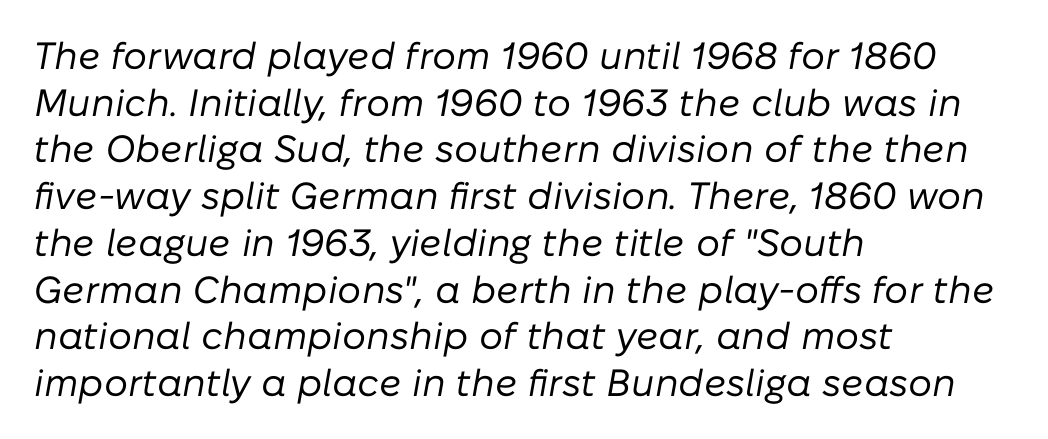
Q: Is the text bold? A: No.
Q: Is the text italic (slanted)? A: Yes, it leans right by about 10 degrees.
Q: Is the text underlined? A: No.
Q: How is the paragraph aligned? A: Left-aligned.
Q: Is the spacing between letters normal or unusually wide? A: Normal.
Q: Width (condensed, normal, or wide)? A: Normal.
Q: Stroke contrast? A: Low.
Q: x-height? A: Medium.
Q: Monospaced? A: No.
